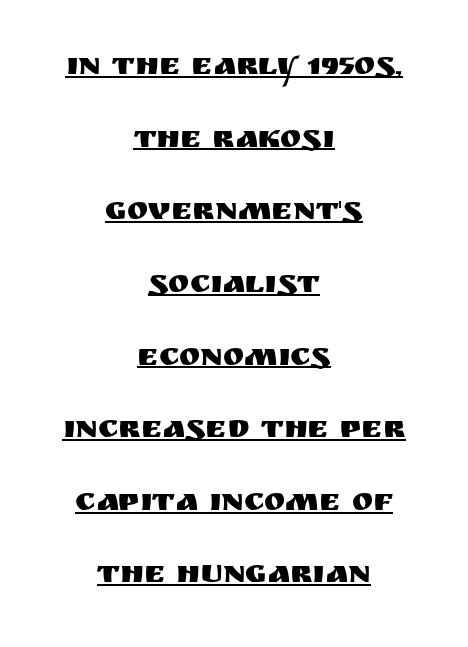
Q: Is the text italic (slanted)? A: No, it is upright.
Q: Is the typeface a serif or a sans-serif typeface? A: Sans-serif.
Q: Is the text underlined? A: Yes.
Q: How is the paragraph aligned? A: Centered.
Q: Is the spacing between letters normal or unusually wide? A: Normal.
Q: Is the spacing between lines tight, normal or loose? A: Loose.
Q: Width (condensed, normal, or wide)? A: Normal.
Q: Stroke contrast? A: Medium.
Q: x-height? A: Large.
Q: Monospaced? A: No.
